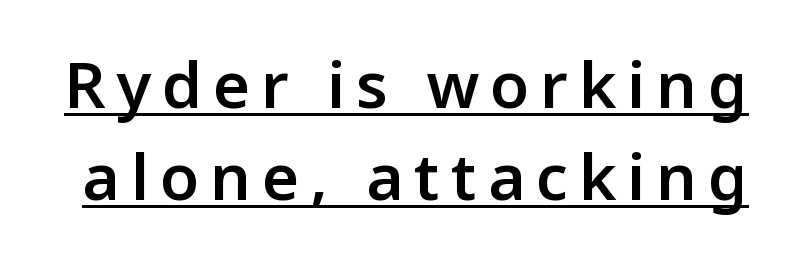
Q: Is the text bold? A: Semi-bold.
Q: Is the text italic (slanted)? A: No, it is upright.
Q: Is the typeface a serif or a sans-serif typeface? A: Sans-serif.
Q: Is the text underlined? A: Yes.
Q: Is the spacing between lines tight, normal or loose? A: Normal.
Q: Width (condensed, normal, or wide)? A: Normal.
Q: Stroke contrast? A: Low.
Q: x-height? A: Medium.
Q: Monospaced? A: No.
